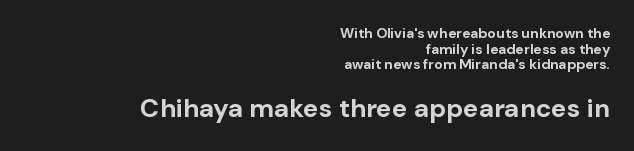
{"italic": "no", "bold": "yes", "underline": "no", "align": "right", "line_spacing": "tight", "line_spacing_ratio": 1.11, "letter_spacing": "normal", "letter_spacing_em": 0.0, "larger_block": "second", "size_ratio": 1.86, "glyph_px": 26}
